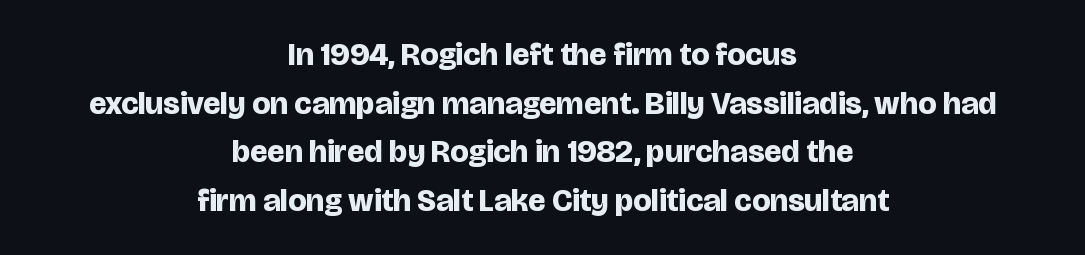
Q: Is the text bold? A: Yes.
Q: Is the text italic (slanted)? A: No, it is upright.
Q: Is the typeface a serif or a sans-serif typeface? A: Sans-serif.
Q: Is the text underlined? A: No.
Q: How is the paragraph aligned? A: Centered.
Q: Is the spacing between letters normal or unusually wide? A: Normal.
Q: Is the spacing between lines tight, normal or loose? A: Normal.
Q: Width (condensed, normal, or wide)? A: Normal.
Q: Stroke contrast? A: Low.
Q: x-height? A: Large.
Q: Monospaced? A: No.
